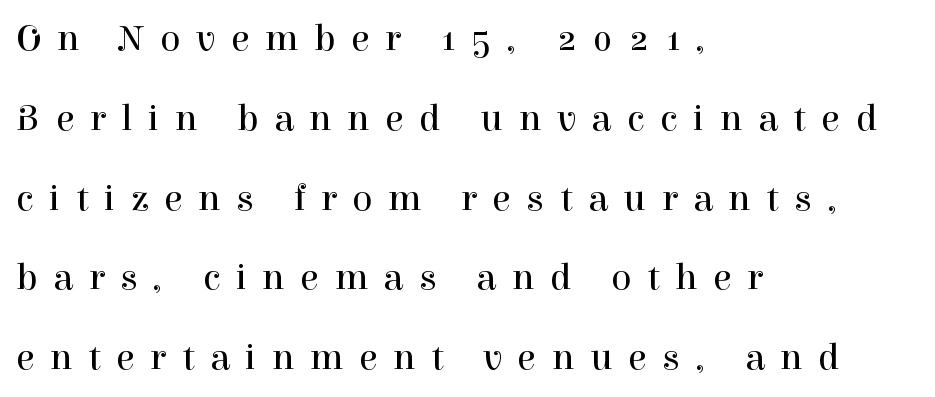
Q: Is the text bold? A: No.
Q: Is the text italic (slanted)? A: No, it is upright.
Q: Is the typeface a serif or a sans-serif typeface? A: Serif.
Q: Is the text underlined? A: No.
Q: How is the paragraph aligned? A: Left-aligned.
Q: Is the spacing between letters normal or unusually wide? A: Unusually wide.
Q: Is the spacing between lines tight, normal or loose? A: Loose.
Q: Width (condensed, normal, or wide)? A: Normal.
Q: Stroke contrast? A: High.
Q: x-height? A: Medium.
Q: Monospaced? A: No.
